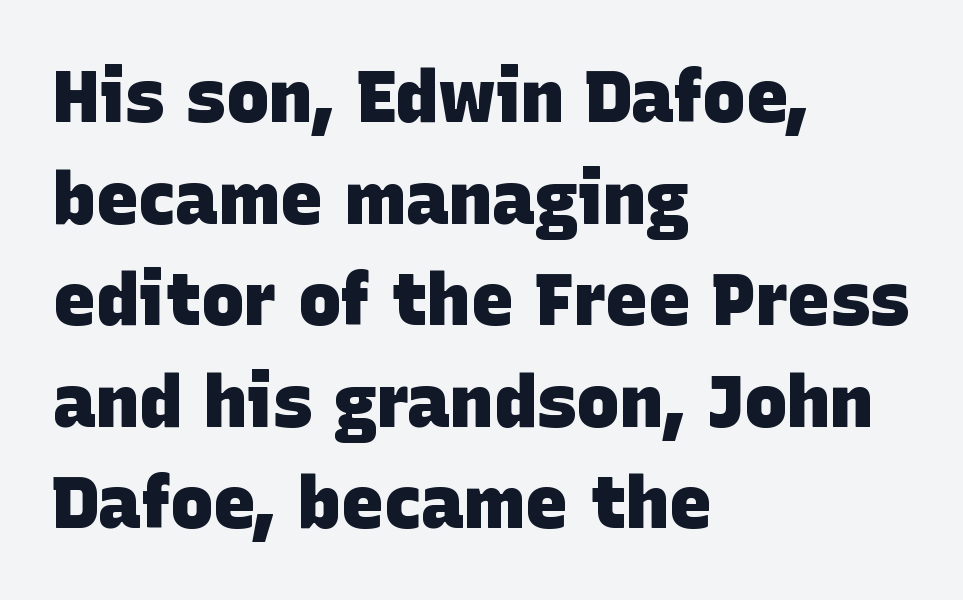
The image shows 72 px heavy sans-serif type; set left-aligned, normal line spacing (1.41x), normal letter spacing, not underlined; low stroke contrast and a large x-height.
